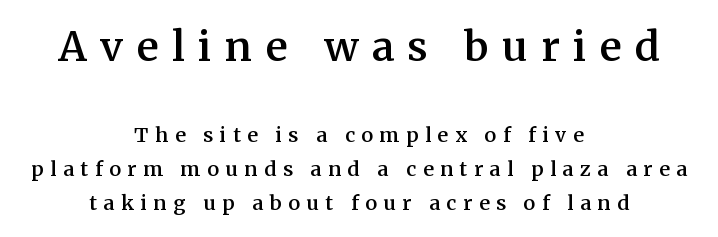
The image shows 41 px semibold serif type, upright; set centered, normal line spacing (1.7x), unusually wide letter spacing (+0.33 em), not underlined; the first (top) block is 2.05x larger; medium stroke contrast and a medium x-height.
